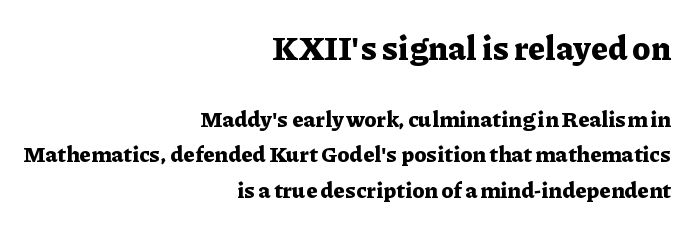
The image shows 33 px bold serif type, upright; set right-aligned, normal line spacing (1.6x), normal letter spacing, not underlined; the first (top) block is 1.5x larger; low stroke contrast and a medium x-height.
